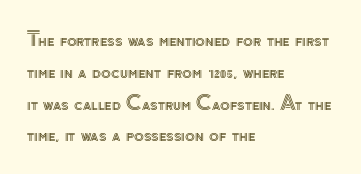
{"italic": "no", "underline": "no", "align": "left", "line_spacing": "normal", "line_spacing_ratio": 1.59, "letter_spacing": "normal", "letter_spacing_em": 0.0, "glyph_px": 20}
